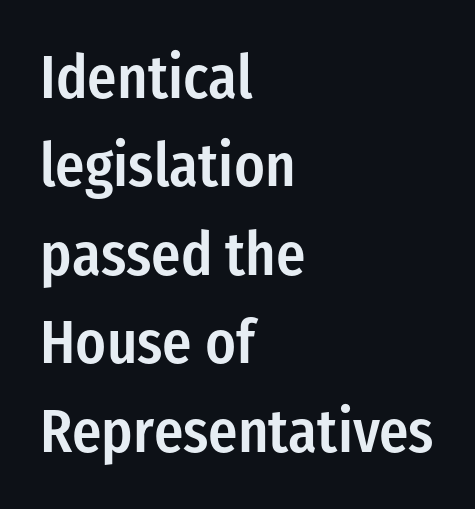
Q: Is the text bold? A: Semi-bold.
Q: Is the text italic (slanted)? A: No, it is upright.
Q: Is the typeface a serif or a sans-serif typeface? A: Sans-serif.
Q: Is the text underlined? A: No.
Q: How is the paragraph aligned? A: Left-aligned.
Q: Is the spacing between letters normal or unusually wide? A: Normal.
Q: Is the spacing between lines tight, normal or loose? A: Normal.
Q: Width (condensed, normal, or wide)? A: Condensed.
Q: Stroke contrast? A: Low.
Q: x-height? A: Medium.
Q: Monospaced? A: No.
